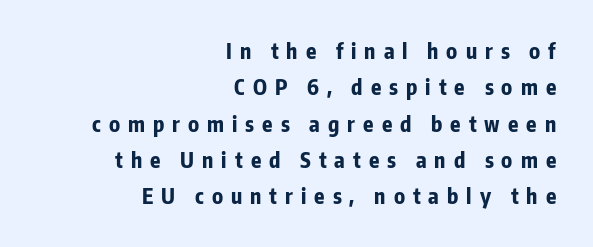
The image shows 21 px bold type, upright; set right-aligned, line spacing 1.73x, unusually wide letter spacing (+0.38 em), not underlined.
